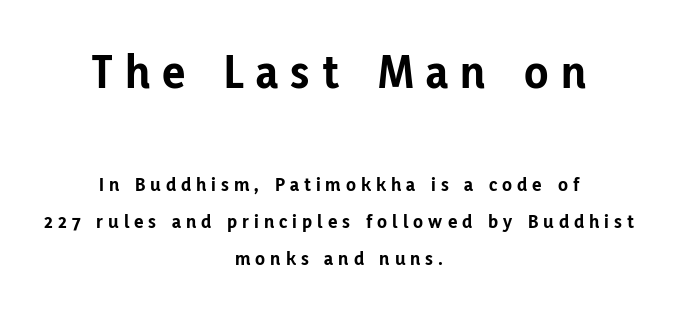
Q: Is the text bold? A: Yes.
Q: Is the text italic (slanted)? A: No, it is upright.
Q: Is the typeface a serif or a sans-serif typeface? A: Sans-serif.
Q: Is the text underlined? A: No.
Q: How is the paragraph aligned? A: Centered.
Q: Is the spacing between letters normal or unusually wide? A: Unusually wide.
Q: Which block of text is set in a larger size, the first (top) or the second (bottom)? A: The first (top) one.
Q: Width (condensed, normal, or wide)? A: Normal.
Q: Stroke contrast? A: Low.
Q: x-height? A: Medium.
Q: Monospaced? A: No.
